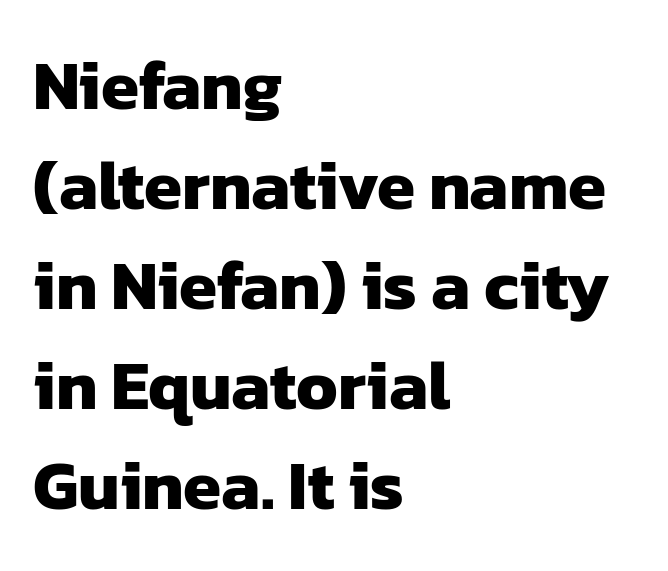
Q: Is the text bold? A: Yes.
Q: Is the typeface a serif or a sans-serif typeface? A: Sans-serif.
Q: Is the text underlined? A: No.
Q: How is the paragraph aligned? A: Left-aligned.
Q: Is the spacing between letters normal or unusually wide? A: Normal.
Q: Is the spacing between lines tight, normal or loose? A: Normal.
Q: Width (condensed, normal, or wide)? A: Normal.
Q: Stroke contrast? A: Low.
Q: x-height? A: Medium.
Q: Monospaced? A: No.
